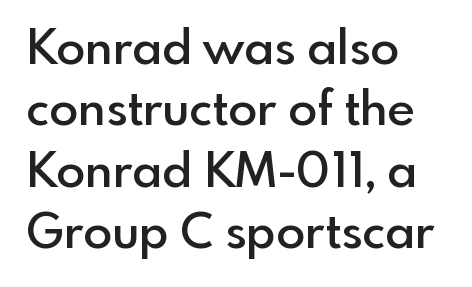
Evenly set lines give the paragraph a standard silhouette. This sample uses a sans-serif face. Bold? Not quite — semibold, heavier than regular but stopping short. Ascenders rise straight up at ninety degrees. Caption: multi-line text, flush left, ragged right. Descender tails drop into unmarked territory.
